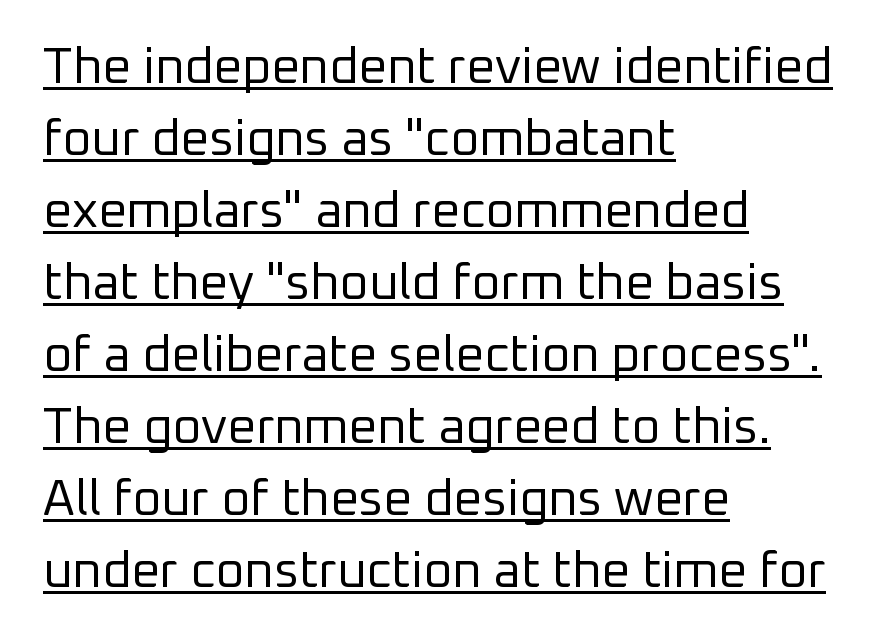
{"serif": "no", "italic": "no", "bold": "no", "weight": "regular", "width": "normal", "stroke_contrast": "low", "x_height": "medium", "monospaced": "no", "underline": "yes", "align": "left", "line_spacing": "normal", "line_spacing_ratio": 1.44, "letter_spacing": "normal", "letter_spacing_em": 0.0, "glyph_px": 50}
